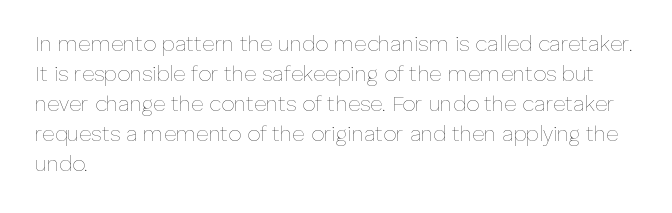
Compared with typical body copy, the letter spacing here is the same. The text block is weighted toward the left margin, trailing off unevenly rightward. The foot of each line stays bare and open. Evenly set lines give the paragraph a standard silhouette. Stroke thickness stays within the range of a standard reading face or lighter.
